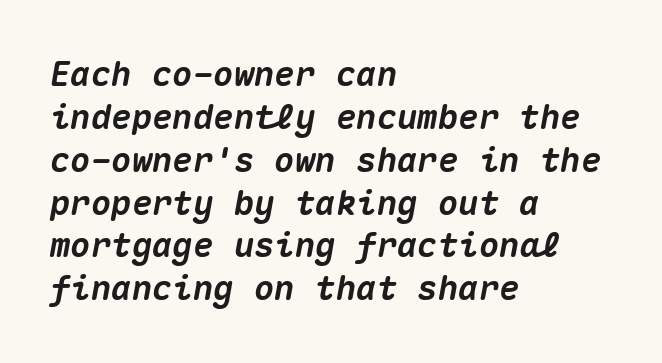
The letterforms sit shoulder to shoulder at normal distance. You could count columns in this text — the font is strictly monospaced. These lines were composed using italics. The line-height multiplier appears to be the usual default.
